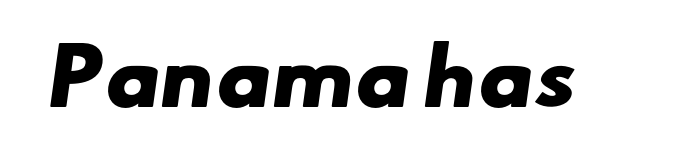
The image shows 75 px heavy, wide sans-serif type; set normal letter spacing, not underlined; low stroke contrast and a small x-height.
